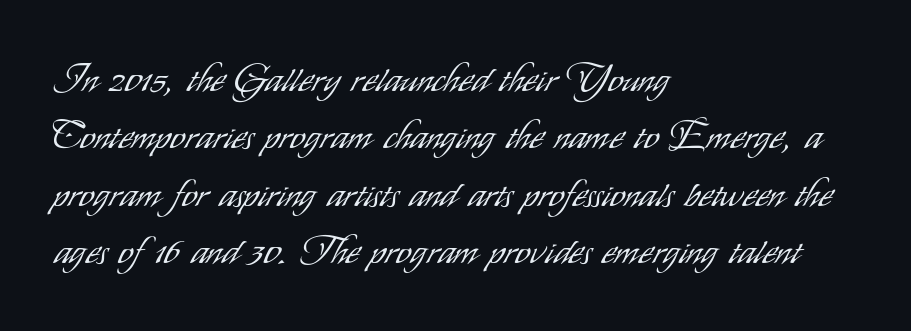
Q: Is the text bold? A: No.
Q: Is the text italic (slanted)? A: Yes.
Q: Is the typeface a serif or a sans-serif typeface? A: Sans-serif.
Q: Is the text underlined? A: No.
Q: How is the paragraph aligned? A: Left-aligned.
Q: Is the spacing between letters normal or unusually wide? A: Normal.
Q: Is the spacing between lines tight, normal or loose? A: Normal.
Q: Width (condensed, normal, or wide)? A: Condensed.
Q: Stroke contrast? A: Low.
Q: x-height? A: Small.
Q: Monospaced? A: No.
